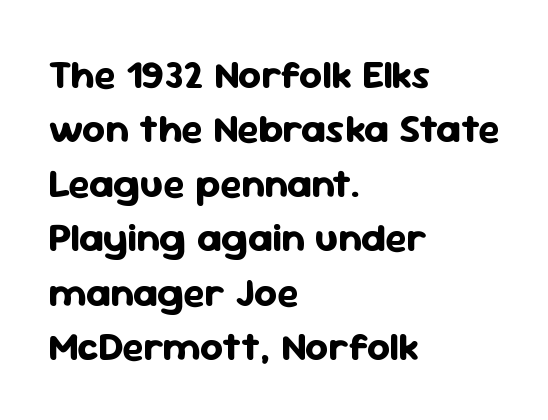
{"serif": "no", "italic": "no", "bold": "yes", "weight": "bold", "width": "normal", "stroke_contrast": "low", "x_height": "medium", "monospaced": "no", "underline": "no", "align": "left", "line_spacing": "normal", "line_spacing_ratio": 1.36, "letter_spacing": "normal", "letter_spacing_em": 0.0, "glyph_px": 40}
